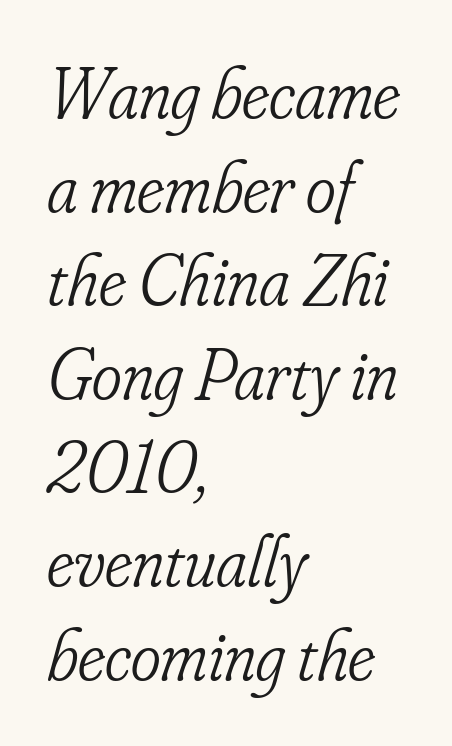
Where is the straight margin? On the left. Nobody touched the tracking dial on this one. Do the characters align in a grid? No, the font is proportional. The rendering uses a moderate line-height, typical for paragraphs.
